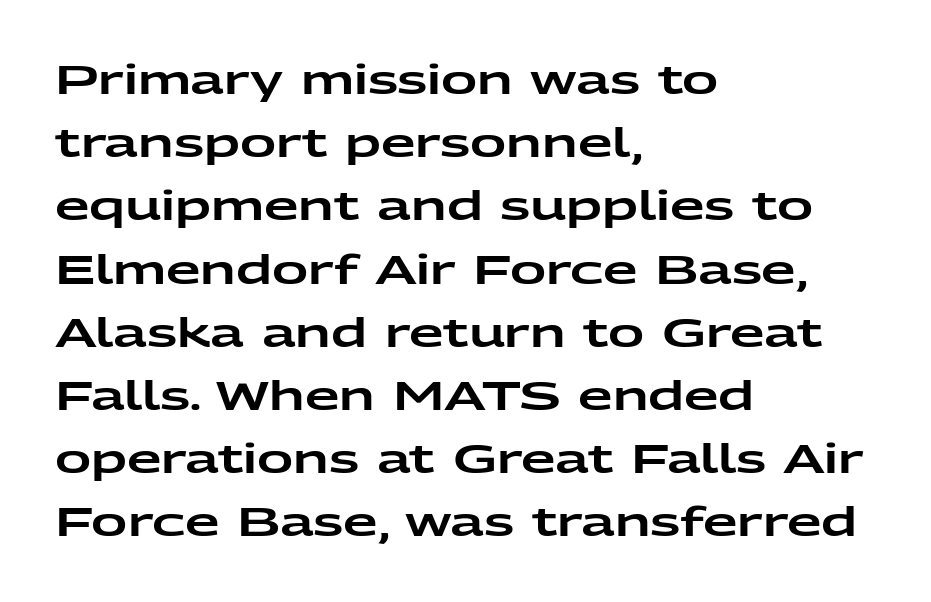
The image shows 40 px wide sans-serif type, upright; set left-aligned, normal line spacing (1.58x), normal letter spacing, not underlined; low stroke contrast and a medium x-height.
